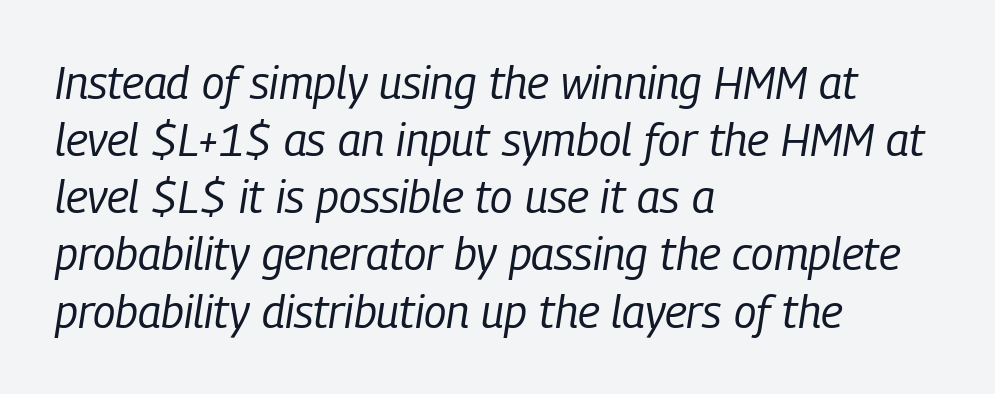
Q: Is the text bold? A: No.
Q: Is the text italic (slanted)? A: Yes, it leans right by about 9 degrees.
Q: Is the text underlined? A: No.
Q: How is the paragraph aligned? A: Left-aligned.
Q: Is the spacing between letters normal or unusually wide? A: Normal.
Q: Is the spacing between lines tight, normal or loose? A: Normal.
Q: Width (condensed, normal, or wide)? A: Condensed.
Q: Stroke contrast? A: Low.
Q: x-height? A: Medium.
Q: Monospaced? A: No.
